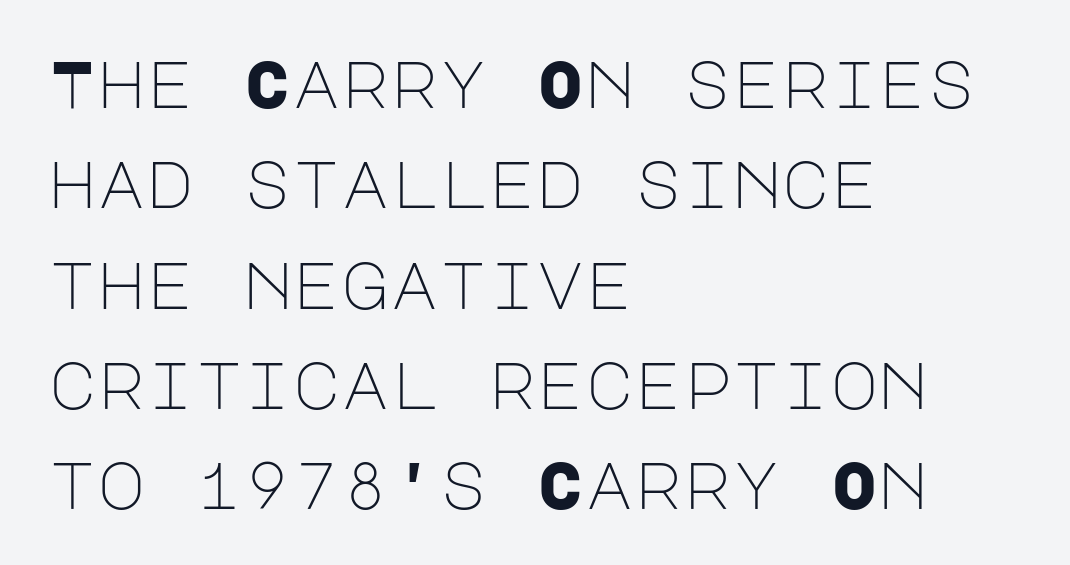
The image shows 66 px light sans-serif type, upright; set left-aligned, normal line spacing (1.52x), normal letter spacing, not underlined; low stroke contrast and a large x-height.
